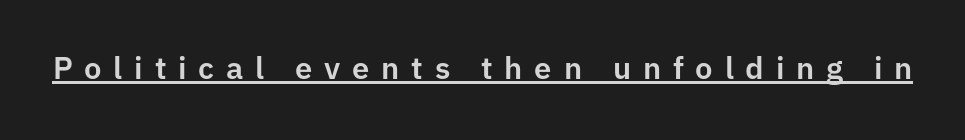
{"serif": "no", "italic": "no", "width": "normal", "stroke_contrast": "low", "x_height": "medium", "monospaced": "no", "underline": "yes", "letter_spacing": "wide", "letter_spacing_em": 0.38, "glyph_px": 31}
